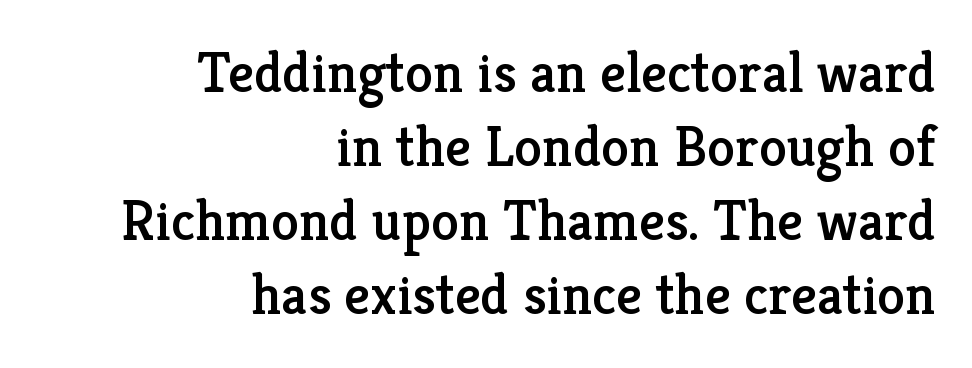
The image shows 57 px serif type, upright; set right-aligned, normal line spacing (1.3x), normal letter spacing, not underlined; low stroke contrast and a medium x-height.
